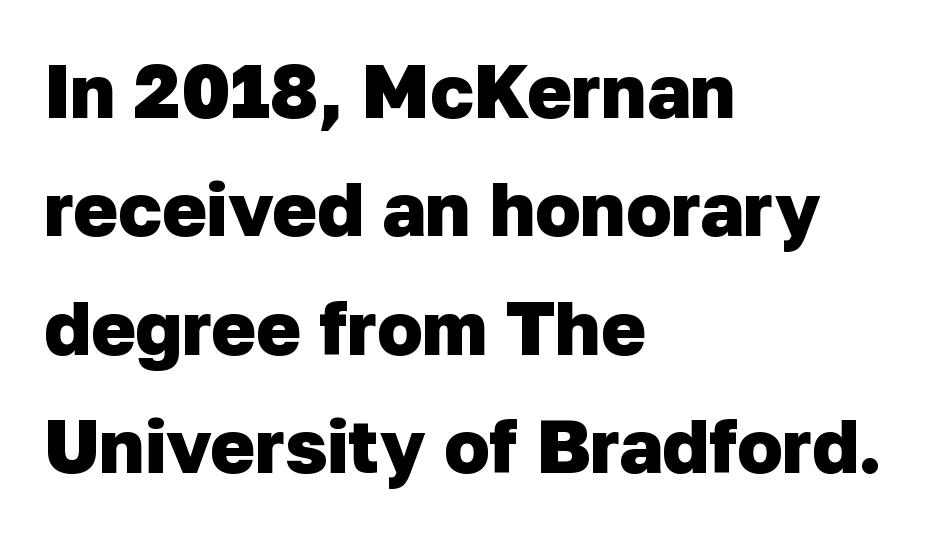
The letterforms sit shoulder to shoulder at normal distance. Look at the stroke-to-counter ratio: heavy, a bold. You can tell from the bare stems that sans-serif type was used. A typesetter would call this leading conventional body-copy spacing.
